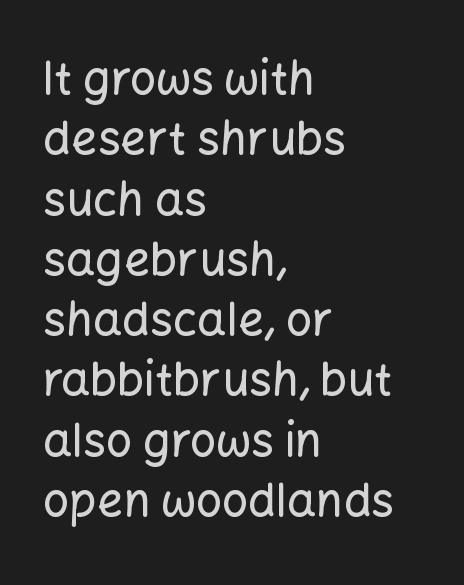
Quick note: underline off. One glance says typical: line gaps are just what's usual. Is the letter spacing exaggerated? No — it looks like the ordinary default. Which margin do the lines hug? The left one — the right edge is uneven. Every character sits straight up, as roman type does.
